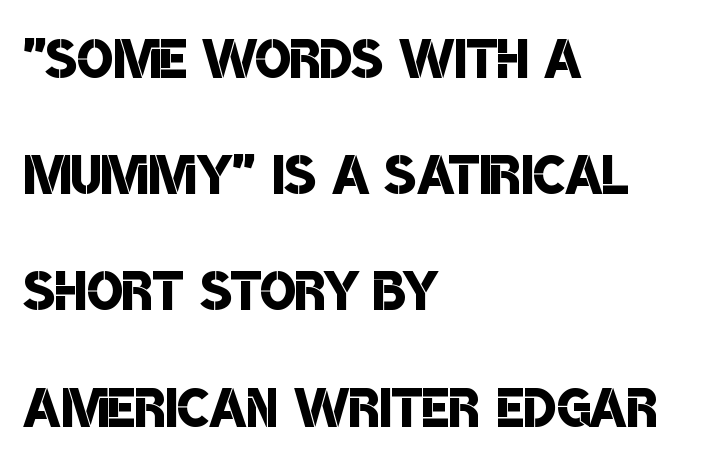
{"serif": "no", "bold": "semi", "weight": "semibold", "width": "condensed", "stroke_contrast": "low", "x_height": "large", "monospaced": "no", "underline": "no", "align": "left", "line_spacing": "normal", "line_spacing_ratio": 1.57, "letter_spacing": "normal", "letter_spacing_em": 0.0, "glyph_px": 74}
